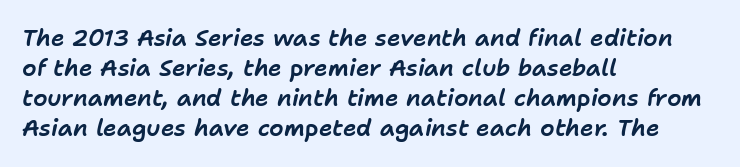
{"italic": "yes", "lean": "right", "slant_degrees": 11, "underline": "no", "align": "left", "line_spacing": "normal", "line_spacing_ratio": 1.31, "letter_spacing": "normal", "letter_spacing_em": 0.0, "glyph_px": 23}
